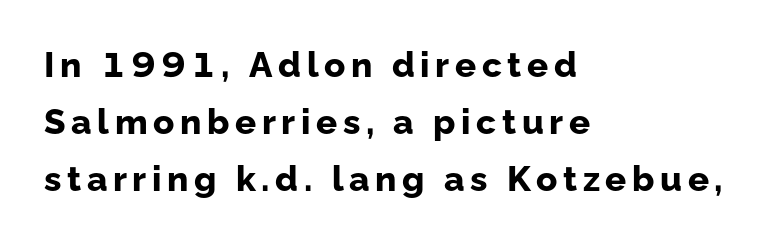
The area under the type is left untouched. Note the varied advance widths — an 'i' is clearly narrower than an 'm'. Type style note: lacks serifs. The rendering uses a bold face; every stroke is thick and dark. Visually the block forms a straight wall on the left and a jagged coastline on the right. Reading down the column, the eye jumps a familiar distance to each next line.
